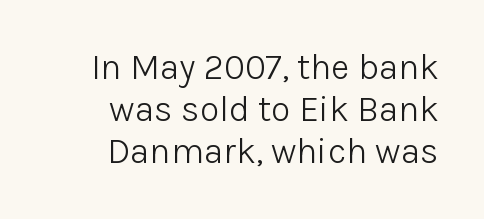
The image shows 36 px light sans-serif type, upright; set right-aligned, line spacing 1.17x, normal letter spacing, not underlined; low stroke contrast and a medium x-height.
